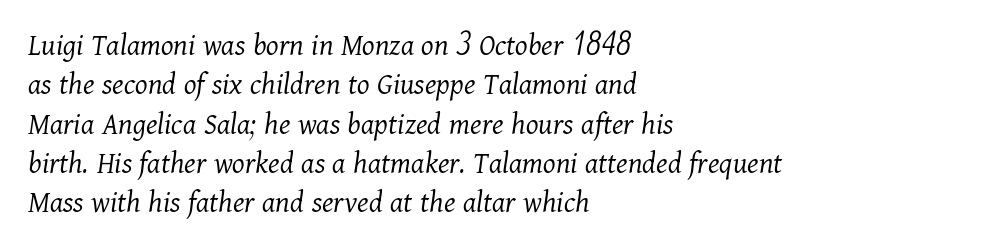
Q: Is the text bold? A: No.
Q: Is the text italic (slanted)? A: Yes, it leans right by about 11 degrees.
Q: Is the typeface a serif or a sans-serif typeface? A: Serif.
Q: Is the text underlined? A: No.
Q: How is the paragraph aligned? A: Left-aligned.
Q: Is the spacing between letters normal or unusually wide? A: Normal.
Q: Width (condensed, normal, or wide)? A: Normal.
Q: Stroke contrast? A: Medium.
Q: x-height? A: Medium.
Q: Monospaced? A: No.
